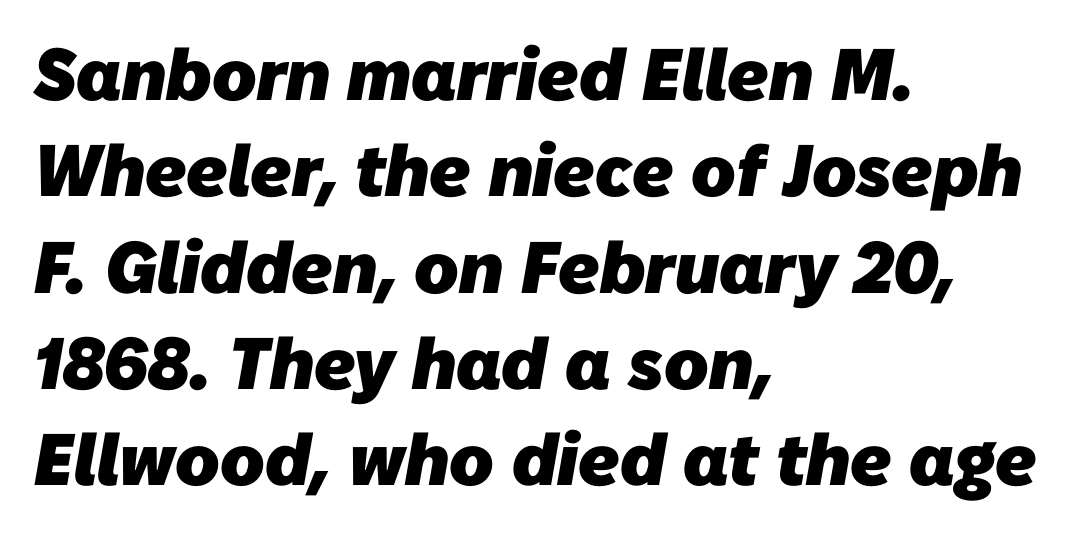
Q: Is the text bold? A: Yes.
Q: Is the typeface a serif or a sans-serif typeface? A: Sans-serif.
Q: Is the text underlined? A: No.
Q: How is the paragraph aligned? A: Left-aligned.
Q: Is the spacing between letters normal or unusually wide? A: Normal.
Q: Is the spacing between lines tight, normal or loose? A: Normal.
Q: Width (condensed, normal, or wide)? A: Normal.
Q: Stroke contrast? A: Low.
Q: x-height? A: Medium.
Q: Monospaced? A: No.
